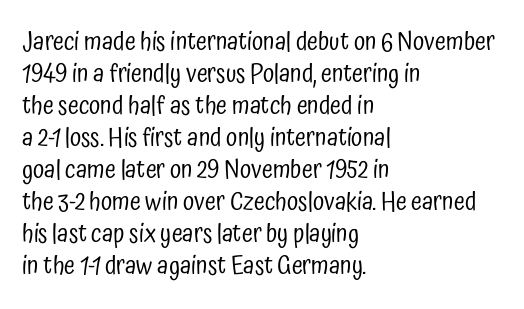
Q: Is the text bold? A: No.
Q: Is the text italic (slanted)? A: No, it is upright.
Q: Is the text underlined? A: No.
Q: How is the paragraph aligned? A: Left-aligned.
Q: Is the spacing between letters normal or unusually wide? A: Normal.
Q: Is the spacing between lines tight, normal or loose? A: Normal.
